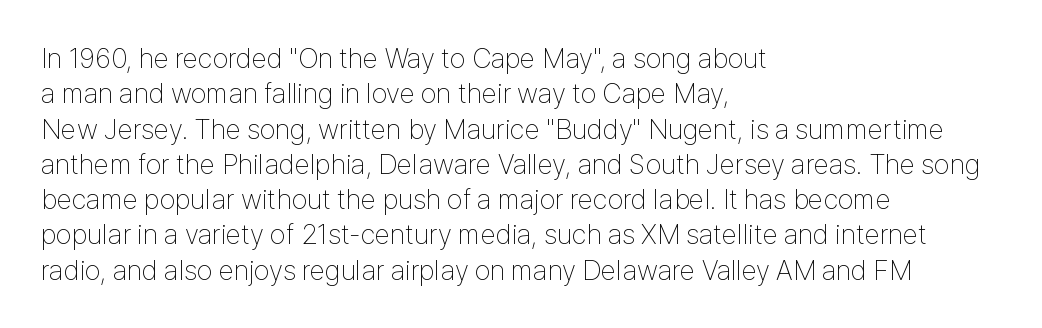
Q: Is the text bold? A: No.
Q: Is the text italic (slanted)? A: No, it is upright.
Q: Is the typeface a serif or a sans-serif typeface? A: Sans-serif.
Q: Is the text underlined? A: No.
Q: How is the paragraph aligned? A: Left-aligned.
Q: Is the spacing between letters normal or unusually wide? A: Normal.
Q: Is the spacing between lines tight, normal or loose? A: Normal.
Q: Width (condensed, normal, or wide)? A: Condensed.
Q: Stroke contrast? A: Low.
Q: x-height? A: Medium.
Q: Monospaced? A: No.
